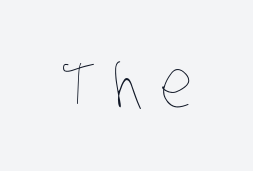
{"bold": "no", "weight": "thin", "width": "condensed", "stroke_contrast": "low", "x_height": "large", "monospaced": "no", "underline": "no", "letter_spacing": "wide", "letter_spacing_em": 0.26, "glyph_px": 65}
